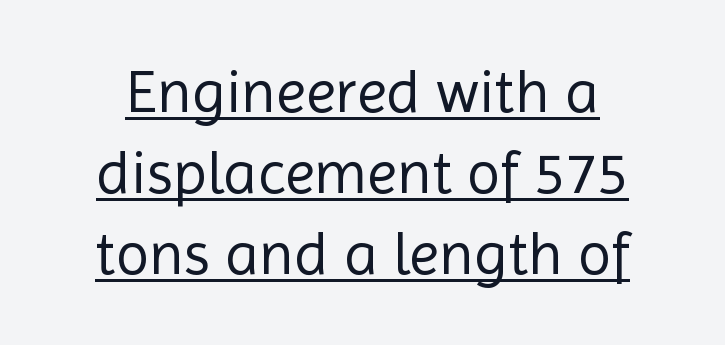
{"serif": "no", "italic": "no", "bold": "no", "weight": "regular", "width": "normal", "x_height": "medium", "monospaced": "no", "underline": "yes", "line_spacing": "normal", "line_spacing_ratio": 1.33, "letter_spacing": "normal", "letter_spacing_em": 0.0, "glyph_px": 61}
